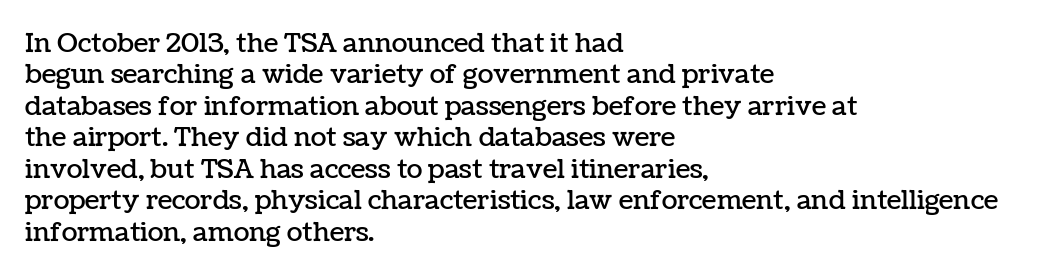
Q: Is the text italic (slanted)? A: No, it is upright.
Q: Is the text underlined? A: No.
Q: How is the paragraph aligned? A: Left-aligned.
Q: Is the spacing between letters normal or unusually wide? A: Normal.
